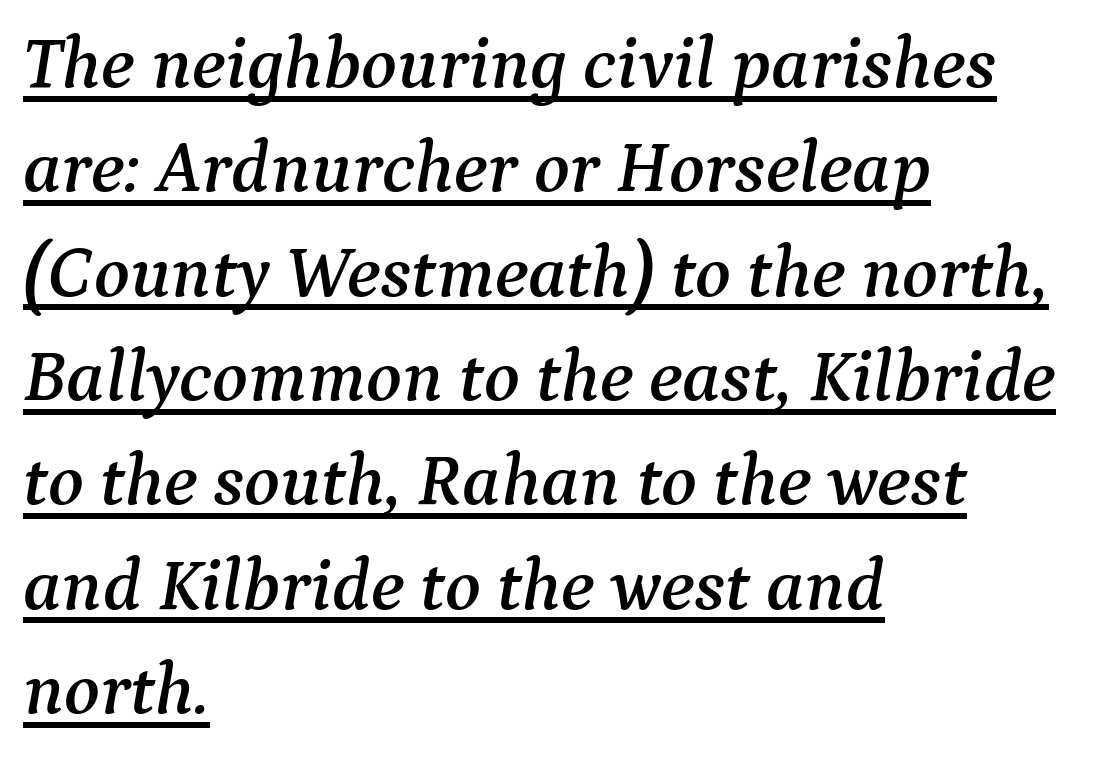
Q: Is the text italic (slanted)? A: Yes, it leans right by about 9 degrees.
Q: Is the typeface a serif or a sans-serif typeface? A: Serif.
Q: Is the text underlined? A: Yes.
Q: How is the paragraph aligned? A: Left-aligned.
Q: Is the spacing between letters normal or unusually wide? A: Normal.
Q: Is the spacing between lines tight, normal or loose? A: Normal.
Q: Width (condensed, normal, or wide)? A: Normal.
Q: Stroke contrast? A: Medium.
Q: x-height? A: Medium.
Q: Monospaced? A: No.
